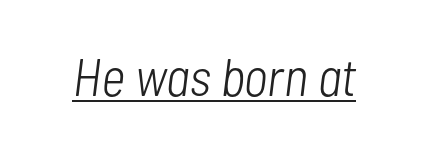
The face used here is proportionally spaced, like ordinary book or web type. The lettering tilts uniformly, giving the passage an italic look. Each line of the rendering has a horizontal stroke beneath the glyphs. Is this a heavy cut? Hardly; it is regular or lighter. Nobody touched the tracking dial on this one.
